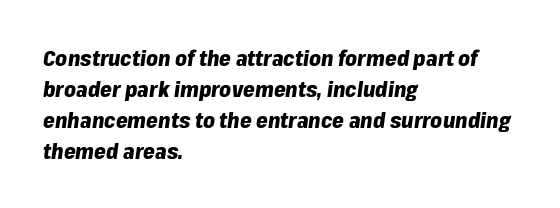
The image shows 21 px bold type, italic (leaning right); set left-aligned, normal line spacing (1.47x), normal letter spacing, not underlined.
